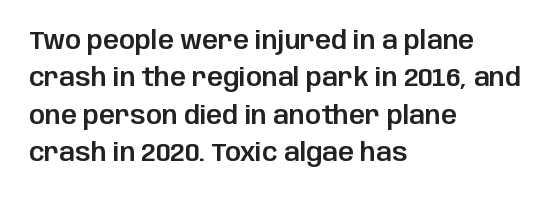
{"italic": "no", "underline": "no", "align": "left", "line_spacing": "normal", "line_spacing_ratio": 1.5, "letter_spacing": "normal", "letter_spacing_em": 0.0, "glyph_px": 25}
